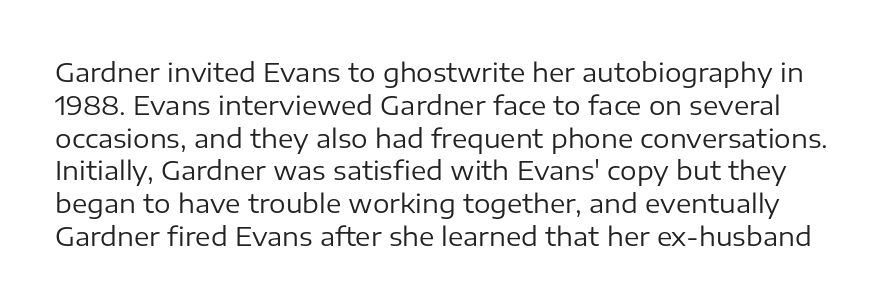
Weight: in the light-to-regular range. A typesetter would mark this as roman, not italic. Default kerning and tracking; the words read as compact shapes. A clean baseline with only descenders dipping below it. Vertically, the passage feels balanced, rows spaced as you'd expect.
